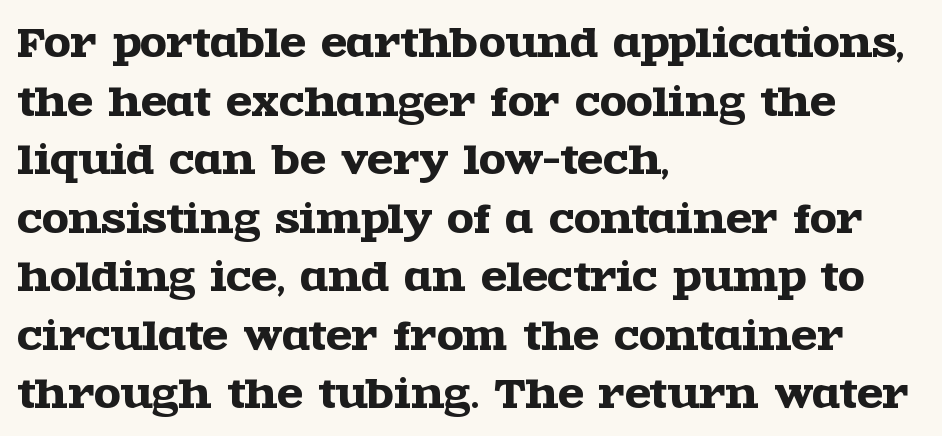
Q: Is the text italic (slanted)? A: No, it is upright.
Q: Is the typeface a serif or a sans-serif typeface? A: Serif.
Q: Is the text underlined? A: No.
Q: How is the paragraph aligned? A: Left-aligned.
Q: Is the spacing between letters normal or unusually wide? A: Normal.
Q: Is the spacing between lines tight, normal or loose? A: Normal.
Q: Width (condensed, normal, or wide)? A: Wide.
Q: x-height? A: Large.
Q: Monospaced? A: No.
